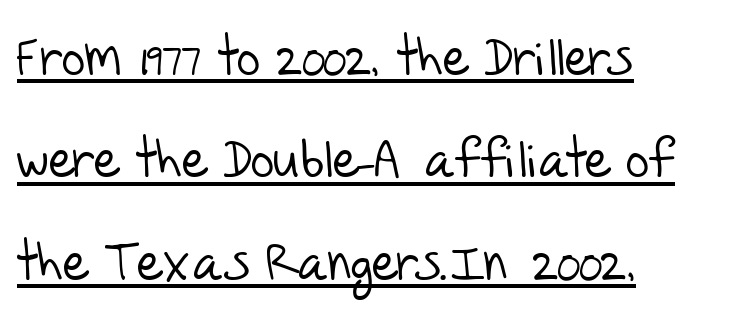
Q: Is the text bold? A: No.
Q: Is the typeface a serif or a sans-serif typeface? A: Sans-serif.
Q: Is the text underlined? A: Yes.
Q: How is the paragraph aligned? A: Left-aligned.
Q: Is the spacing between letters normal or unusually wide? A: Normal.
Q: Is the spacing between lines tight, normal or loose? A: Loose.
Q: Width (condensed, normal, or wide)? A: Normal.
Q: Stroke contrast? A: Low.
Q: x-height? A: Large.
Q: Monospaced? A: No.
